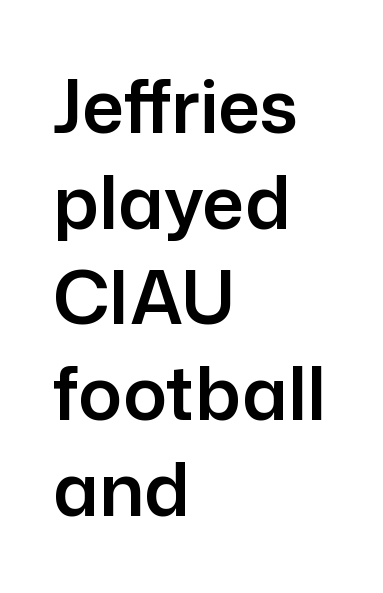
The image shows 73 px sans-serif type, upright; set left-aligned, normal line spacing (1.31x), normal letter spacing, not underlined; low stroke contrast and a medium x-height.
